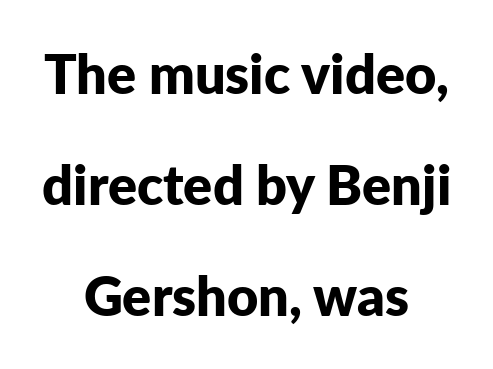
Q: Is the text bold? A: Yes.
Q: Is the text italic (slanted)? A: No, it is upright.
Q: Is the typeface a serif or a sans-serif typeface? A: Sans-serif.
Q: Is the text underlined? A: No.
Q: How is the paragraph aligned? A: Centered.
Q: Is the spacing between letters normal or unusually wide? A: Normal.
Q: Is the spacing between lines tight, normal or loose? A: Loose.
Q: Width (condensed, normal, or wide)? A: Normal.
Q: Stroke contrast? A: Low.
Q: x-height? A: Medium.
Q: Monospaced? A: No.
